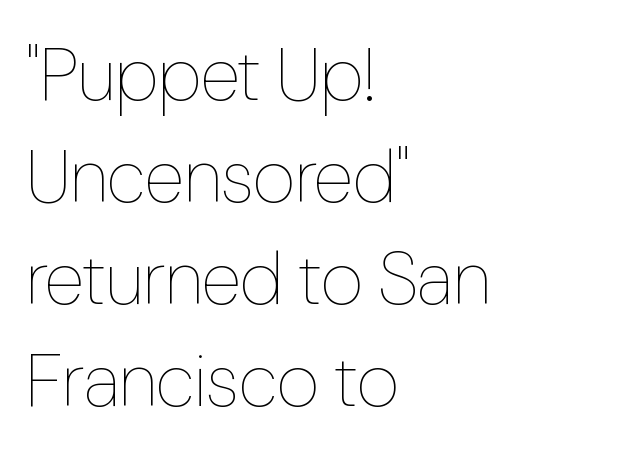
Q: Is the text bold? A: No.
Q: Is the text italic (slanted)? A: No, it is upright.
Q: Is the text underlined? A: No.
Q: How is the paragraph aligned? A: Left-aligned.
Q: Is the spacing between letters normal or unusually wide? A: Normal.
Q: Is the spacing between lines tight, normal or loose? A: Normal.
Q: Width (condensed, normal, or wide)? A: Condensed.
Q: Stroke contrast? A: Low.
Q: x-height? A: Medium.
Q: Monospaced? A: No.
